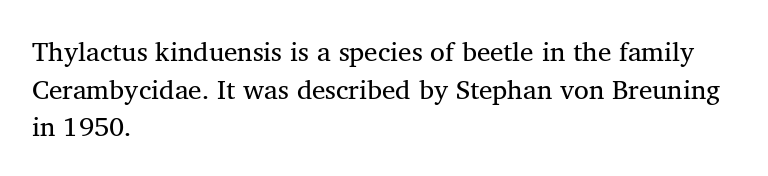
Q: Is the text bold? A: No.
Q: Is the text underlined? A: No.
Q: How is the paragraph aligned? A: Left-aligned.
Q: Is the spacing between letters normal or unusually wide? A: Normal.
Q: Is the spacing between lines tight, normal or loose? A: Normal.
